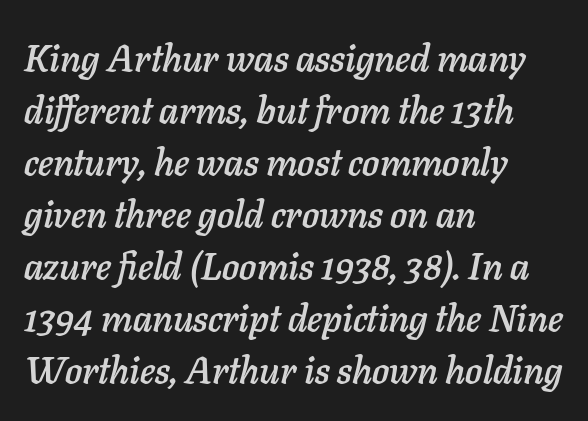
Q: Is the text italic (slanted)? A: Yes, it leans right by about 11 degrees.
Q: Is the text underlined? A: No.
Q: How is the paragraph aligned? A: Left-aligned.
Q: Is the spacing between letters normal or unusually wide? A: Normal.
Q: Is the spacing between lines tight, normal or loose? A: Normal.
Q: Width (condensed, normal, or wide)? A: Normal.
Q: Stroke contrast? A: Low.
Q: x-height? A: Medium.
Q: Monospaced? A: No.
